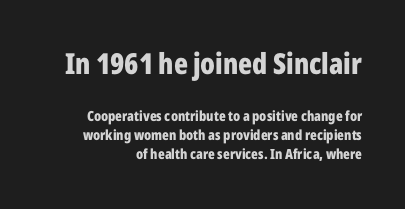
The tracking reads as untouched default to a designer's eye. Emphasis by weight is at full strength: bold. The rendering uses a moderate line-height, typical for paragraphs. The earlier block is typeset at a bigger size than the later block. Varying glyph widths throughout — classic text-font behaviour. This rendering employs a face without finishing strokes, i.e., a sans-serif.
